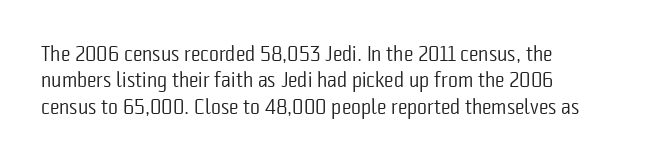
The rendering uses a moderate line-height, typical for paragraphs. Only glyphs here, with clear space below each row. The passage is arranged the way most books set body copy — flush left. Spacing between characters is what you'd get straight out of the box.
